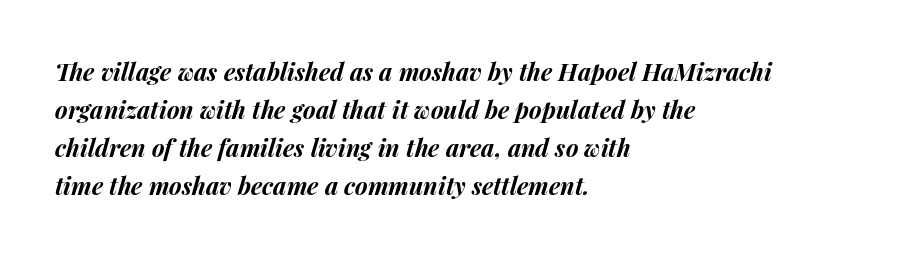
Q: Is the text bold? A: Yes.
Q: Is the text italic (slanted)? A: Yes, it leans right by about 14 degrees.
Q: Is the text underlined? A: No.
Q: How is the paragraph aligned? A: Left-aligned.
Q: Is the spacing between letters normal or unusually wide? A: Normal.
Q: Is the spacing between lines tight, normal or loose? A: Normal.
